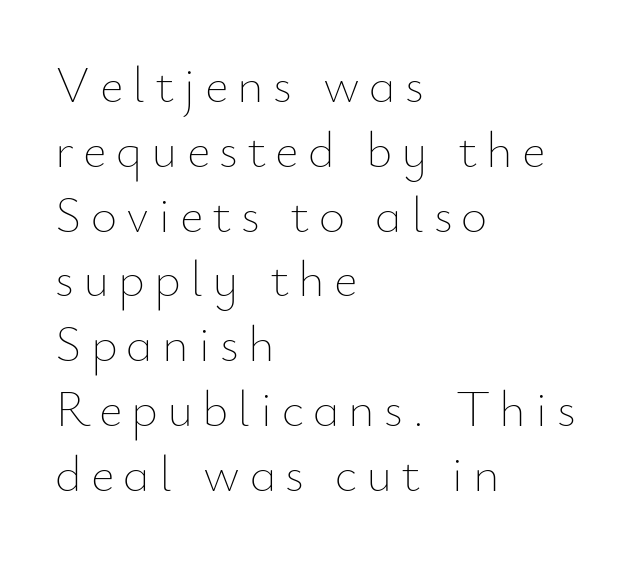
Q: Is the text bold? A: No.
Q: Is the text italic (slanted)? A: No, it is upright.
Q: Is the text underlined? A: No.
Q: How is the paragraph aligned? A: Left-aligned.
Q: Is the spacing between lines tight, normal or loose? A: Normal.
Q: Width (condensed, normal, or wide)? A: Normal.
Q: Stroke contrast? A: Low.
Q: x-height? A: Small.
Q: Monospaced? A: No.
